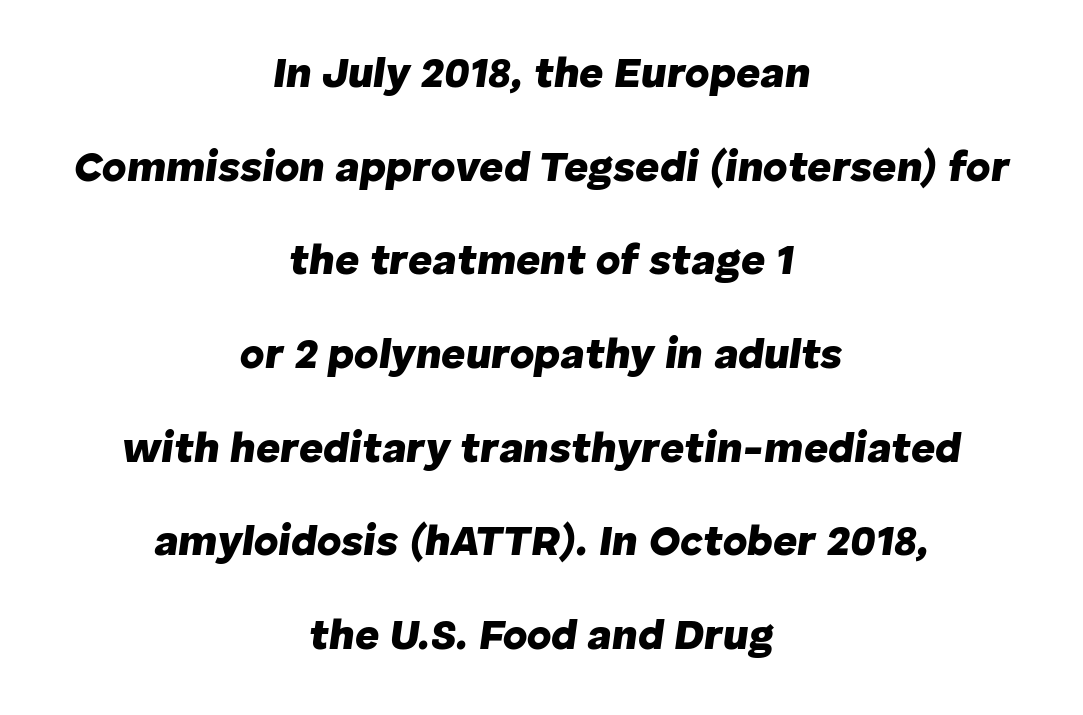
{"italic": "yes", "lean": "right", "slant_degrees": 8, "bold": "yes", "weight": "heavy", "width": "normal", "stroke_contrast": "low", "x_height": "medium", "monospaced": "no", "underline": "no", "align": "center", "line_spacing": "loose", "line_spacing_ratio": 2.23, "letter_spacing": "normal", "letter_spacing_em": 0.0, "glyph_px": 42}
